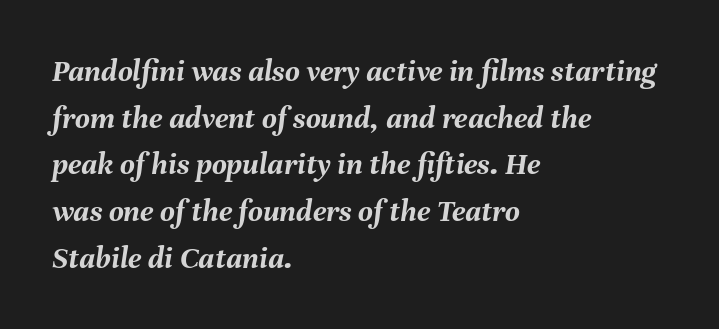
{"italic": "yes", "lean": "right", "slant_degrees": 8, "bold": "yes", "weight": "semibold", "width": "normal", "stroke_contrast": "medium", "x_height": "medium", "monospaced": "no", "underline": "no", "align": "left", "line_spacing": "normal", "line_spacing_ratio": 1.46, "letter_spacing": "normal", "letter_spacing_em": 0.0, "glyph_px": 32}
